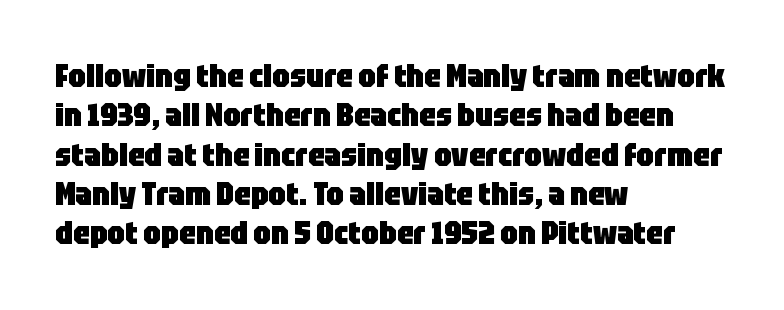
Horizontal alignment here is leftward, the default for most running prose. This sample has the flowing, uneven cadence of proportional lettering. Between one letter and the next there's only the usual sliver of space. The face used here is a sans, in the tradition of grotesques and geometrics. The foot of each line stays bare and open.
